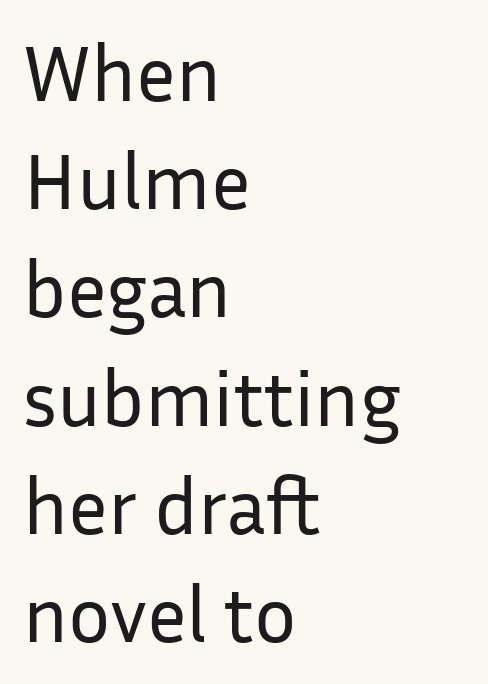
The image shows 79 px regular-weight sans-serif type, upright; set left-aligned, normal line spacing (1.37x), normal letter spacing, not underlined; low stroke contrast and a medium x-height.
